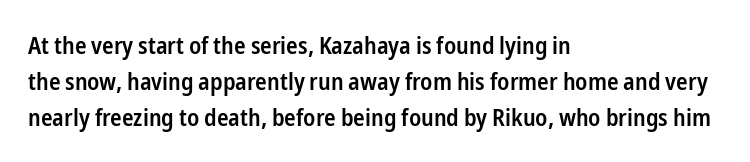
Does extra space separate the letters? No, they use regular spacing. Typographic density is moderately raised because the face is semibold. Do the letters lean? They stand straight. Each line starts at the same left margin while the right side varies. The line-height multiplier appears to be the usual default. Any mark beneath the type? The region is blank.
